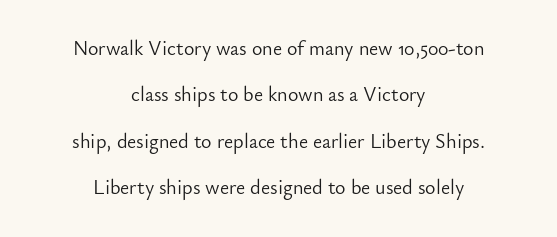
Q: Is the text bold? A: No.
Q: Is the text italic (slanted)? A: No, it is upright.
Q: Is the text underlined? A: No.
Q: How is the paragraph aligned? A: Centered.
Q: Is the spacing between letters normal or unusually wide? A: Normal.
Q: Is the spacing between lines tight, normal or loose? A: Loose.
